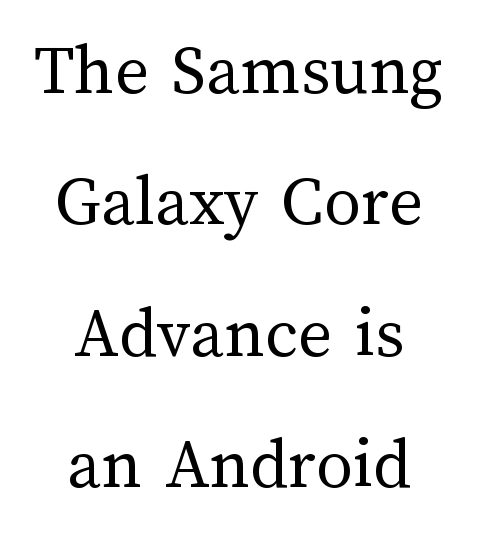
{"italic": "no", "bold": "no", "weight": "regular", "width": "normal", "stroke_contrast": "medium", "x_height": "medium", "monospaced": "no", "underline": "no", "align": "center", "line_spacing_ratio": 1.8, "letter_spacing": "normal", "letter_spacing_em": 0.0, "glyph_px": 73}
